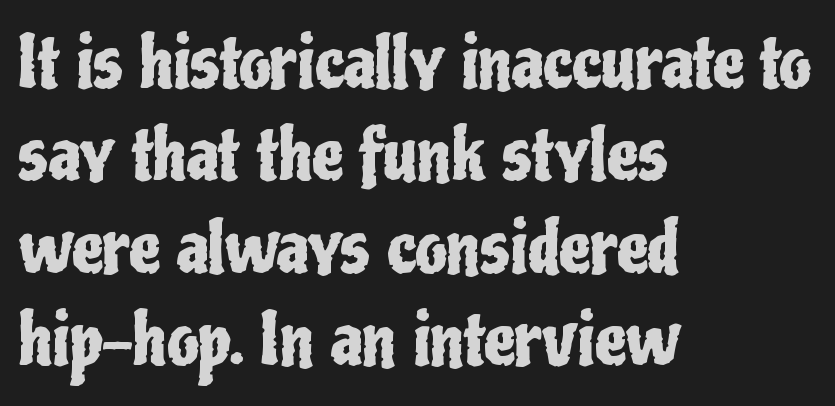
Q: Is the text italic (slanted)? A: No, it is upright.
Q: Is the typeface a serif or a sans-serif typeface? A: Sans-serif.
Q: Is the text underlined? A: No.
Q: How is the paragraph aligned? A: Left-aligned.
Q: Is the spacing between letters normal or unusually wide? A: Normal.
Q: Is the spacing between lines tight, normal or loose? A: Normal.
Q: Width (condensed, normal, or wide)? A: Condensed.
Q: Stroke contrast? A: Low.
Q: x-height? A: Medium.
Q: Monospaced? A: No.
